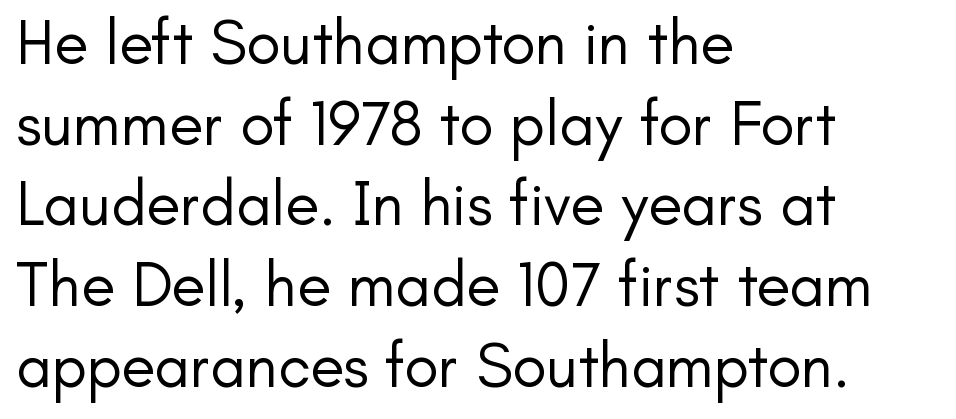
The image shows 63 px regular-weight sans-serif type, upright; set left-aligned, normal line spacing (1.28x), normal letter spacing, not underlined; low stroke contrast and a small x-height.
